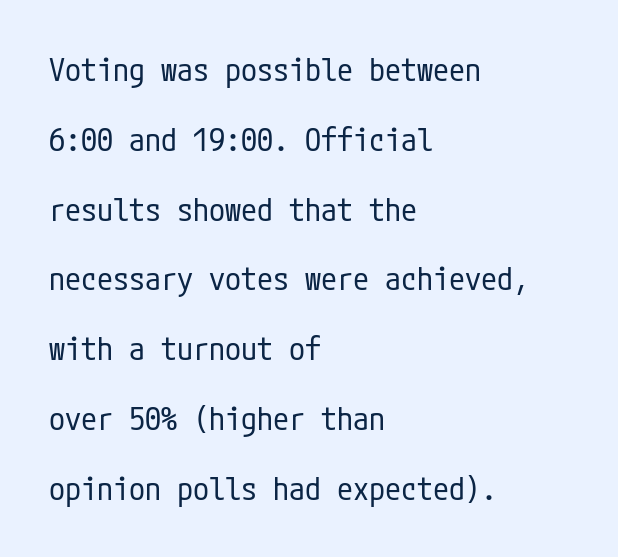
The lettering stays uniformly vertical, giving the passage a roman look. Horizontally, the lines are justified to the leading edge only. Stroke terminals: plain, sans-serif. This is not heavy type; no bold has been used.
